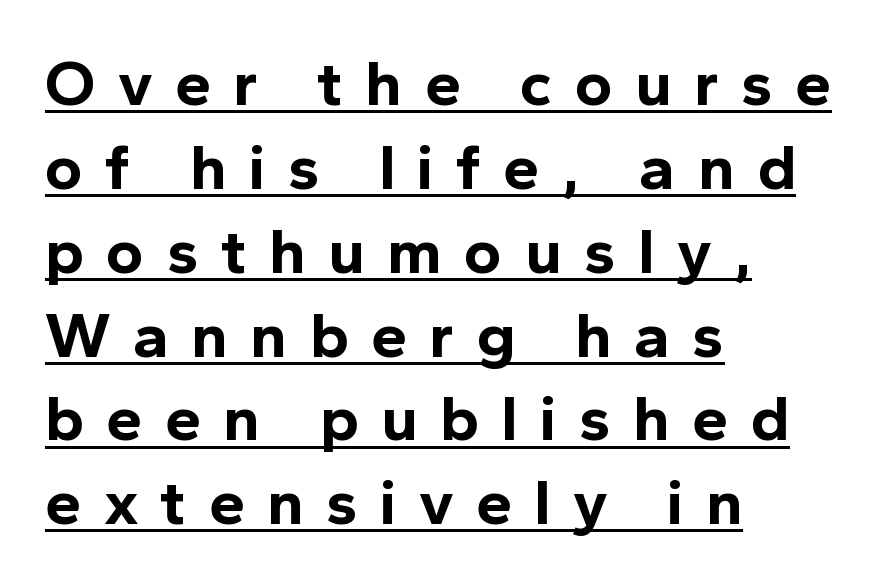
The image shows 65 px bold sans-serif type, upright; set left-aligned, normal line spacing (1.29x), unusually wide letter spacing (+0.34 em), underlined; a medium x-height.
